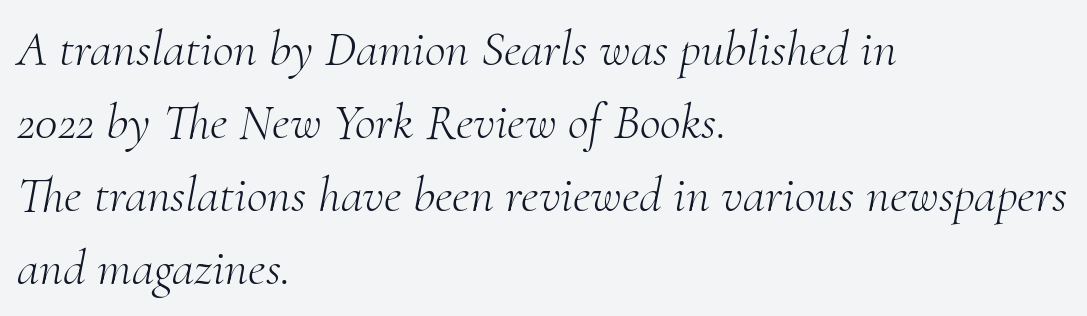
The space between consecutive lines is moderate. This sample has the flowing, uneven cadence of proportional lettering. Are there feet on the stems? There are — it's a serif. A classic flush-left, rag-right setting is used for this passage. Rule under the text: the space is simply empty.
